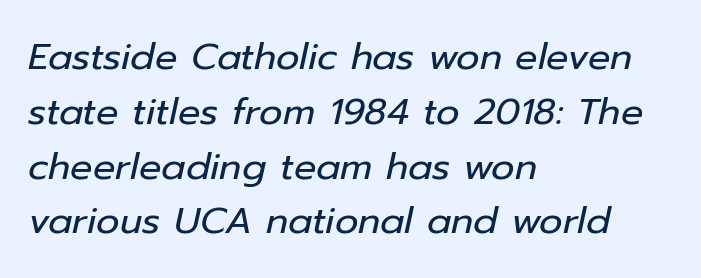
Q: Is the text bold? A: No.
Q: Is the text italic (slanted)? A: Yes, it leans right by about 12 degrees.
Q: Is the text underlined? A: No.
Q: How is the paragraph aligned? A: Left-aligned.
Q: Is the spacing between letters normal or unusually wide? A: Normal.
Q: Is the spacing between lines tight, normal or loose? A: Normal.
Q: Width (condensed, normal, or wide)? A: Normal.
Q: Stroke contrast? A: Low.
Q: x-height? A: Medium.
Q: Monospaced? A: No.
